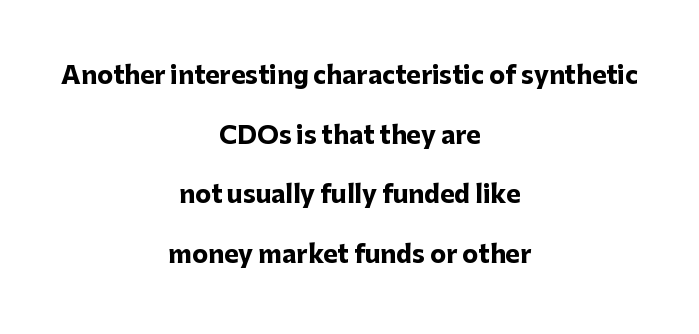
The line texture is even and compact thanks to regular tracking. Descenders hang freely into open space. The rendering uses a bold face; every stroke is thick and dark. The compositor balanced each line on the midline. Horizontal bands of white between lines are thick stripes. Vertical strokes here are truly vertical.
